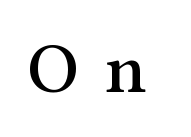
The image shows 72 px serif type, upright; set unusually wide letter spacing (+0.37 em), not underlined; medium stroke contrast and a medium x-height.
